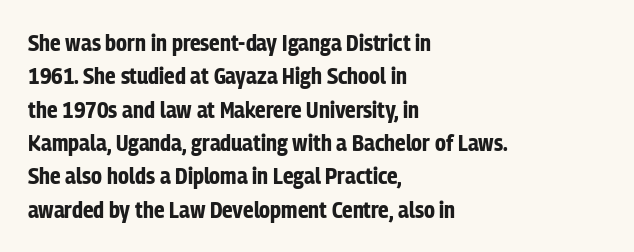
Every letter is thick-stroked: bold, no question. The space directly below the letters is spotless. How would I describe the line gaps? Plain and ordinary. A classic flush-left, rag-right setting is used for this passage. The specimen reads as upright at a glance.
